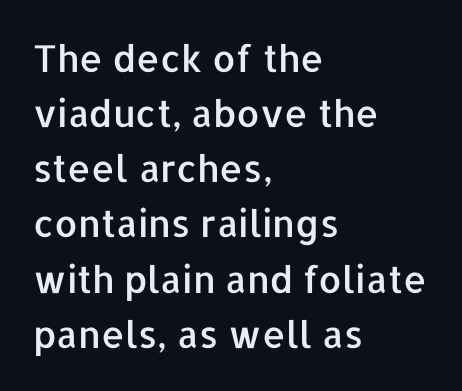
The image shows 37 px sans-serif type, upright; set left-aligned, normal line spacing (1.49x), normal letter spacing, not underlined; low stroke contrast and a medium x-height.
